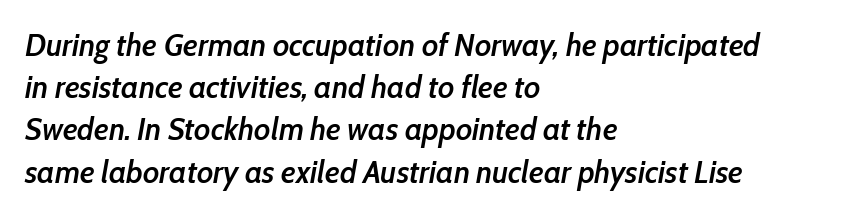
Every letter is mildly thick-stroked: semibold rather than bold. You could not count columns in this text — the font is proportionally spaced. The zone under the glyphs is completely vacant. The lines are quadded left. Looking at the ascenders, they clearly lean. The vertical gap from one line to the next is medium.
